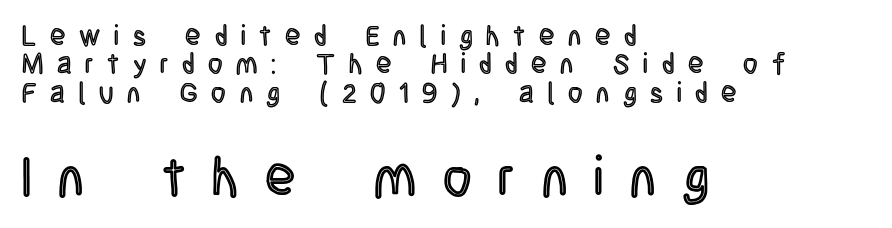
The image shows 55 px condensed type, upright; set left-aligned, tight line spacing (1.01x), unusually wide letter spacing (+0.49 em), not underlined; the second (bottom) block is 1.96x larger; a large x-height.
